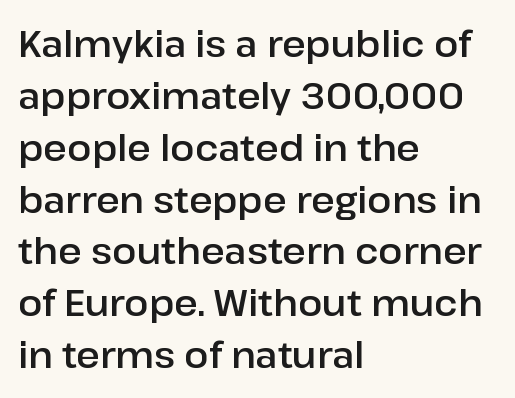
{"serif": "no", "italic": "no", "width": "normal", "stroke_contrast": "low", "x_height": "medium", "monospaced": "no", "underline": "no", "align": "left", "line_spacing": "normal", "line_spacing_ratio": 1.44, "letter_spacing": "normal", "letter_spacing_em": 0.0, "glyph_px": 36}
